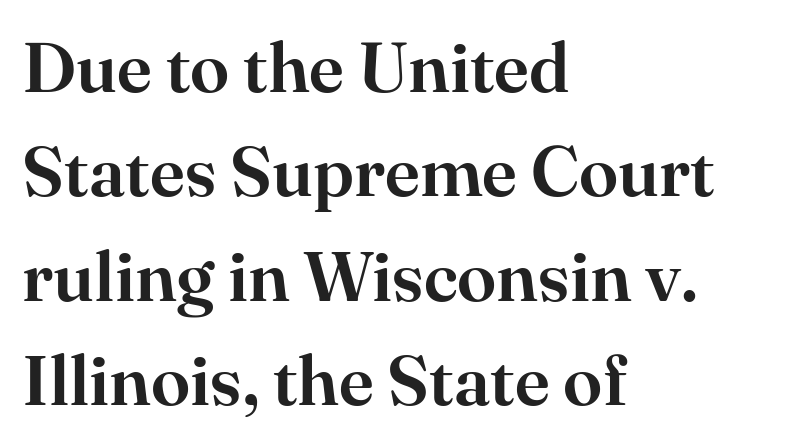
{"serif": "yes", "italic": "no", "width": "normal", "stroke_contrast": "high", "x_height": "small", "monospaced": "no", "underline": "no", "align": "left", "line_spacing": "normal", "line_spacing_ratio": 1.47, "letter_spacing": "normal", "letter_spacing_em": 0.0, "glyph_px": 71}
